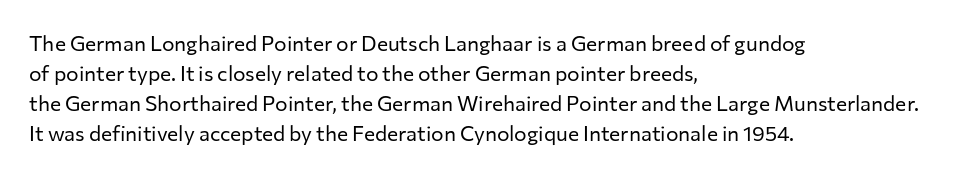
Compared with typical body copy, the letter spacing here is the same. The text block is weighted toward the left margin, trailing off unevenly rightward. The foot of each line stays bare and open. Evenly set lines give the paragraph a standard silhouette. Stroke thickness stays within the range of a standard reading face or lighter.
